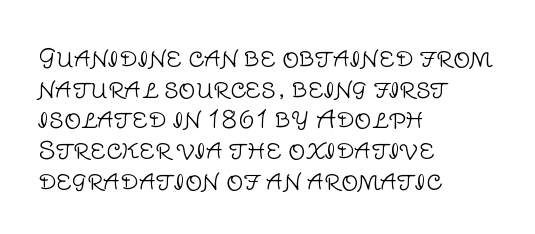
The image shows 24 px text type; set left-aligned, normal line spacing (1.28x), normal letter spacing, not underlined.
